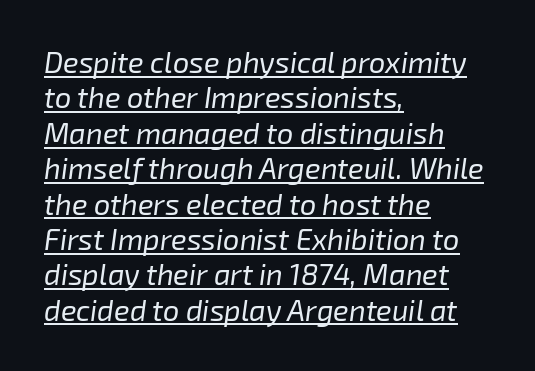
The passage shown is underscored from start to finish. Which margin do the lines hug? The left one — the right edge is uneven. Notice how the stems are inclined rather than vertical — that's the hallmark of italics. Looks like regular typesetting: each glyph gets only the width it needs.
